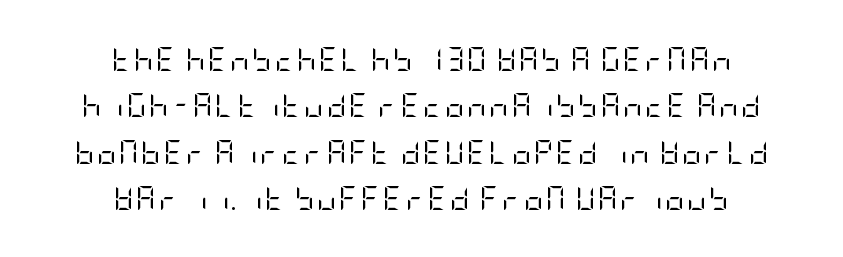
Beneath every word, the page is bare. Vertical stems look standard width or narrower in stroke. Leading is clearly above the norm, producing a sparse column. In terms of posture, this sample is upright. Typeset on center — no edge is straight.
